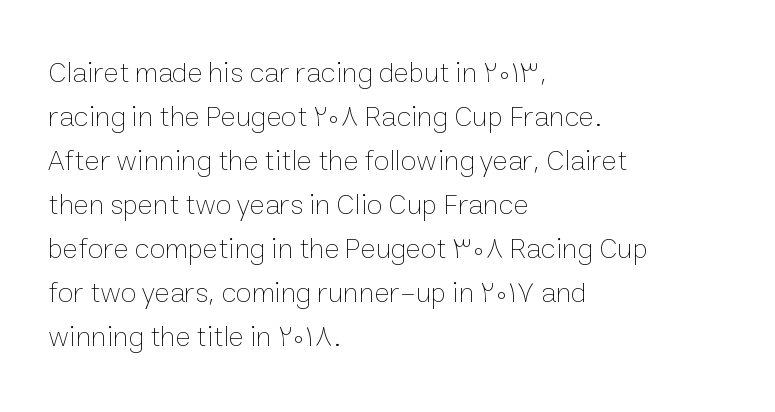
The rendering uses a moderate line-height, typical for paragraphs. In terms of letterspacing, this is plain default setting. Nothing heavy about these letters — not bold at all. Casual observation: everything's shoved over to the left. The specimen omits any rule beneath the text block's lines. The axis of the letterforms is exactly vertical.
